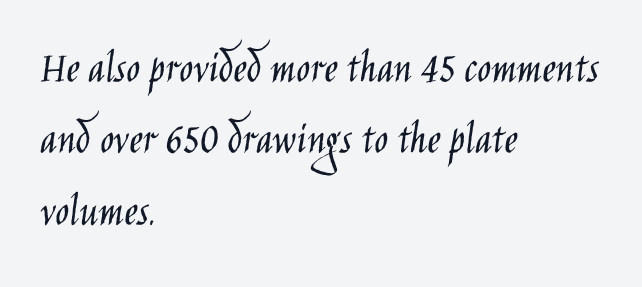
Q: Is the text bold? A: No.
Q: Is the text italic (slanted)? A: Yes.
Q: Is the typeface a serif or a sans-serif typeface? A: Sans-serif.
Q: Is the text underlined? A: No.
Q: How is the paragraph aligned? A: Left-aligned.
Q: Is the spacing between letters normal or unusually wide? A: Normal.
Q: Is the spacing between lines tight, normal or loose? A: Normal.
Q: Width (condensed, normal, or wide)? A: Condensed.
Q: Stroke contrast? A: Low.
Q: x-height? A: Large.
Q: Monospaced? A: No.
